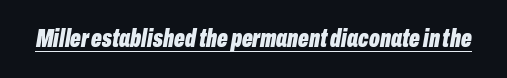
Looking at the ascenders, they clearly lean. Tracking value appears to be zero — textbook default spacing. Glance below the letters and you will spot a drawn line. How heavy is the stroke? Heavy — this is a bold.
